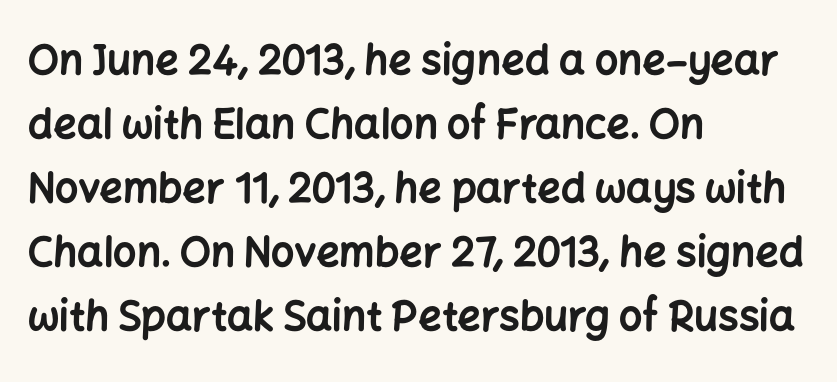
The image shows 41 px bold sans-serif type, upright; set left-aligned, normal line spacing (1.56x), normal letter spacing, not underlined; low stroke contrast and a medium x-height.
